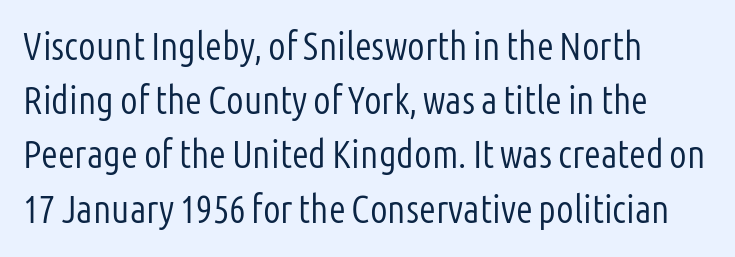
Q: Is the text bold? A: No.
Q: Is the text italic (slanted)? A: No, it is upright.
Q: Is the typeface a serif or a sans-serif typeface? A: Sans-serif.
Q: Is the text underlined? A: No.
Q: How is the paragraph aligned? A: Left-aligned.
Q: Is the spacing between letters normal or unusually wide? A: Normal.
Q: Is the spacing between lines tight, normal or loose? A: Normal.
Q: Width (condensed, normal, or wide)? A: Condensed.
Q: Stroke contrast? A: Low.
Q: x-height? A: Medium.
Q: Monospaced? A: No.
